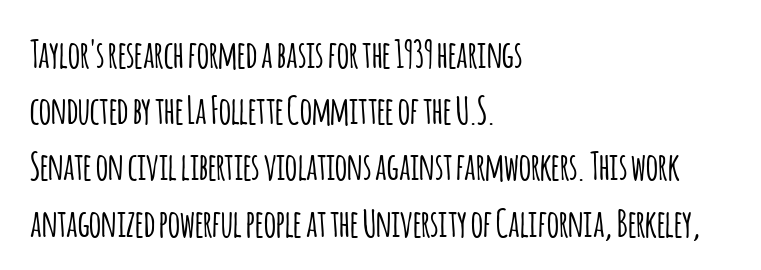
{"serif": "no", "italic": "no", "width": "condensed", "stroke_contrast": "low", "x_height": "large", "monospaced": "no", "underline": "no", "align": "left", "line_spacing": "normal", "line_spacing_ratio": 1.48, "letter_spacing": "normal", "letter_spacing_em": 0.0, "glyph_px": 38}
